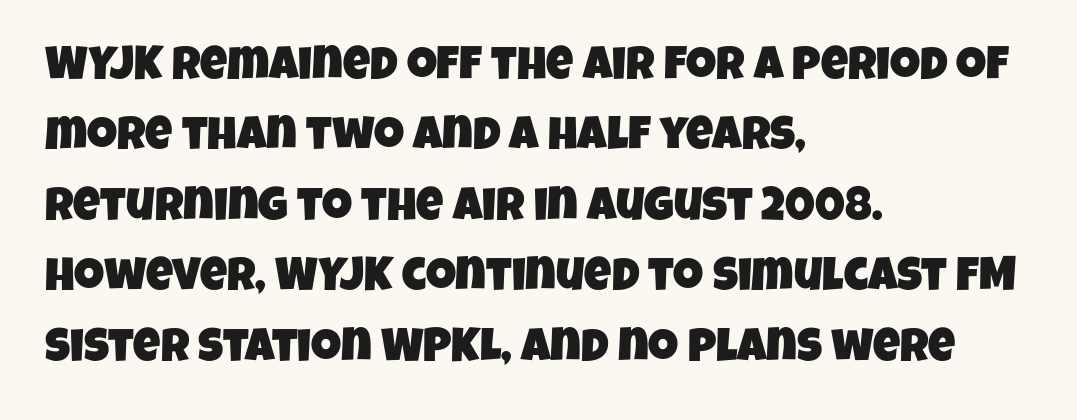
You could not count columns in this text — the font is proportionally spaced. Honestly, there is no underline to notice here at all. Is the letter spacing exaggerated? No — it looks like the ordinary default. All the whitespace from short lines collects on the right. Letterform terminals end flat and unadorned throughout the passage. Each new line begins a customary step beneath the previous one.
